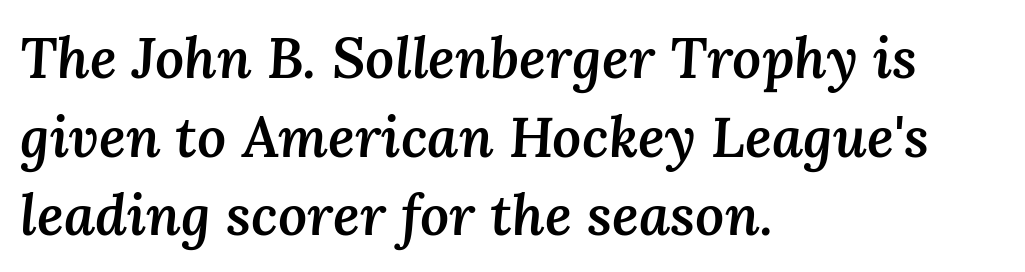
Q: Is the text bold? A: Semi-bold.
Q: Is the text italic (slanted)? A: Yes, it leans right by about 3 degrees.
Q: Is the text underlined? A: No.
Q: How is the paragraph aligned? A: Left-aligned.
Q: Is the spacing between letters normal or unusually wide? A: Normal.
Q: Is the spacing between lines tight, normal or loose? A: Normal.
Q: Width (condensed, normal, or wide)? A: Normal.
Q: Stroke contrast? A: Medium.
Q: x-height? A: Medium.
Q: Monospaced? A: No.
